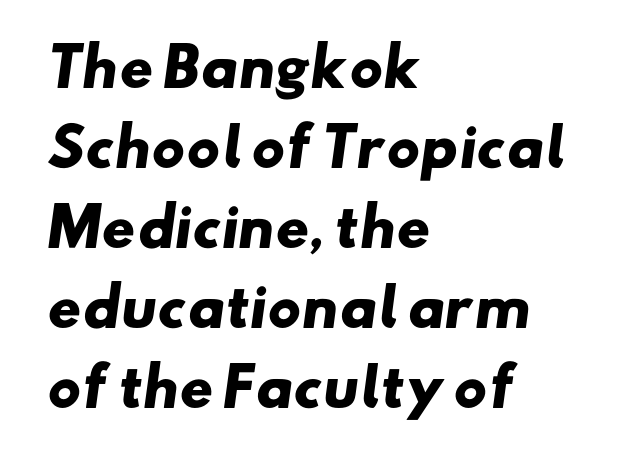
The image shows 52 px heavy, wide sans-serif type; set left-aligned, normal line spacing (1.54x), normal letter spacing, not underlined; low stroke contrast and a small x-height.
